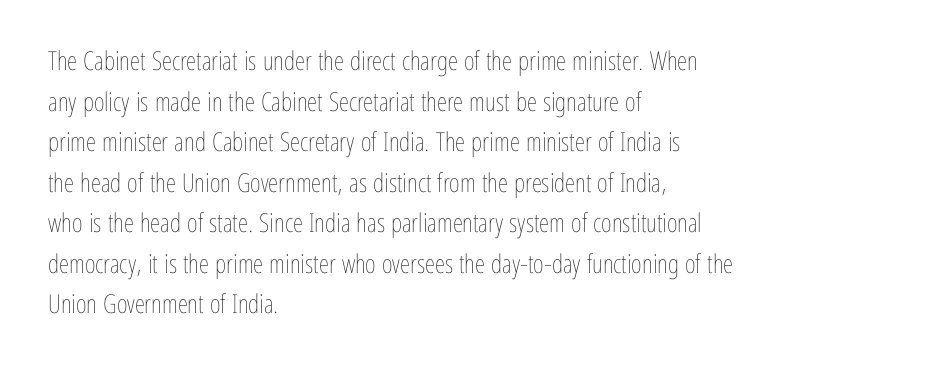
{"italic": "no", "bold": "no", "underline": "no", "align": "left", "line_spacing": "normal", "line_spacing_ratio": 1.56, "letter_spacing": "normal", "letter_spacing_em": 0.0, "glyph_px": 26}
